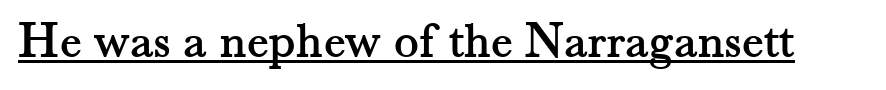
The image shows 52 px serif type, upright; set normal letter spacing, underlined; medium stroke contrast and a small x-height.
